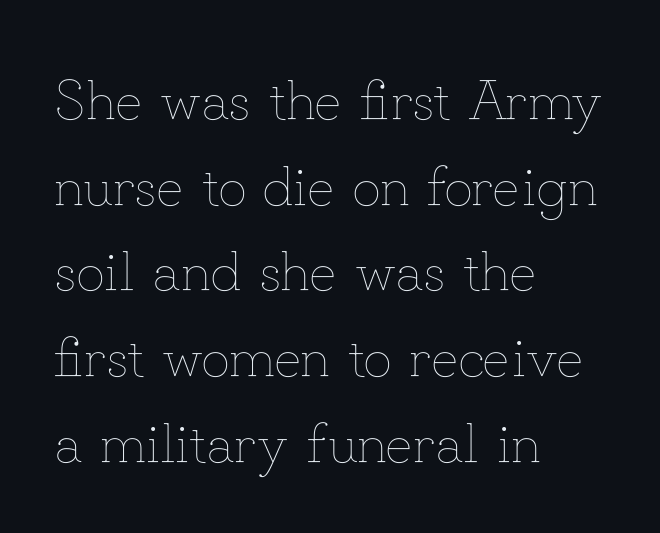
The image shows 56 px thin type, upright; set left-aligned, normal line spacing (1.53x), normal letter spacing, not underlined; low stroke contrast and a small x-height.
